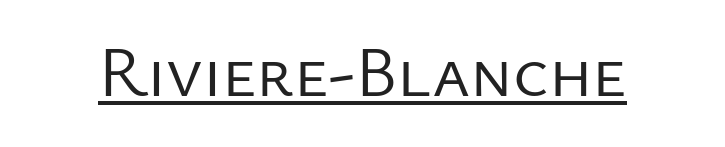
Character widths vary here, with narrow letters taking less room than wide ones. Inter-character spacing is left at the font's built-in metrics. Ascenders rise straight up at ninety degrees. A typesetter would label this face a sans.
